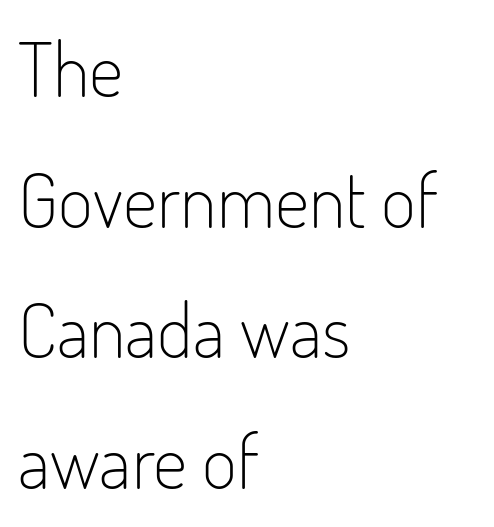
Note: no serifs on the glyphs. Stroke mass is kept to a normal reading level or below. The gap between lines stays unmarked. The letters advance in unequal steps, a hallmark of proportional type. Between one letter and the next there's only the usual sliver of space.
